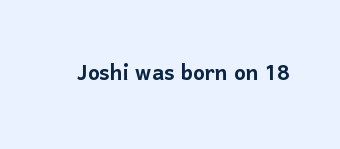
The image shows 28 px sans-serif type, upright; set normal letter spacing, not underlined; low stroke contrast and a medium x-height.
